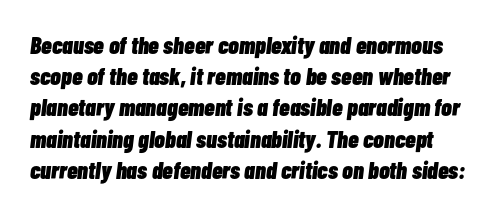
A bare baseline throughout the passage. Typographic density is high because the face is bold. Leading: standard. Emphasis-style slanted type is in use. Each word holds together tightly as a unit, with standard inter-letter gaps.
